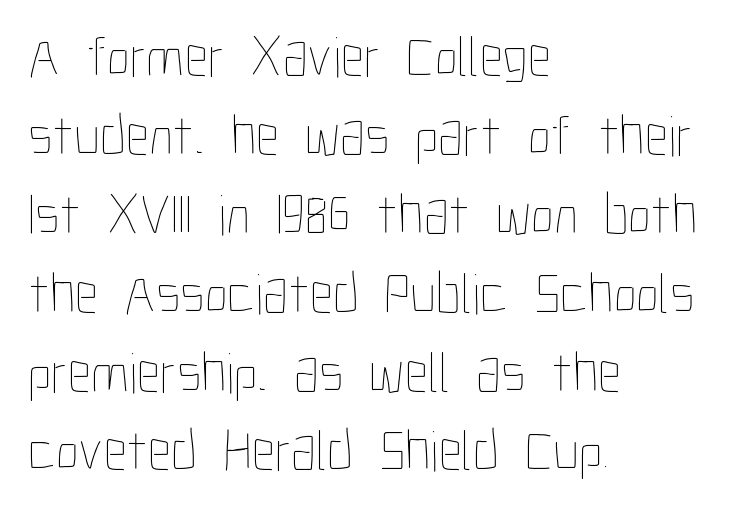
The image shows 58 px thin, condensed type, upright; set left-aligned, normal line spacing (1.36x), normal letter spacing, not underlined; low stroke contrast and a medium x-height.
